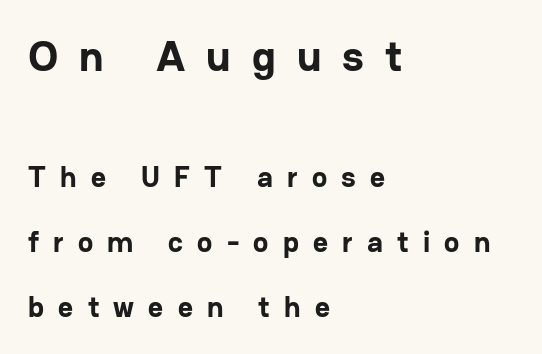
The image shows 43 px bold sans-serif type, upright; set left-aligned, loose line spacing (2.23x), unusually wide letter spacing (+0.49 em), not underlined; the first (top) block is 1.48x larger; low stroke contrast and a medium x-height.
